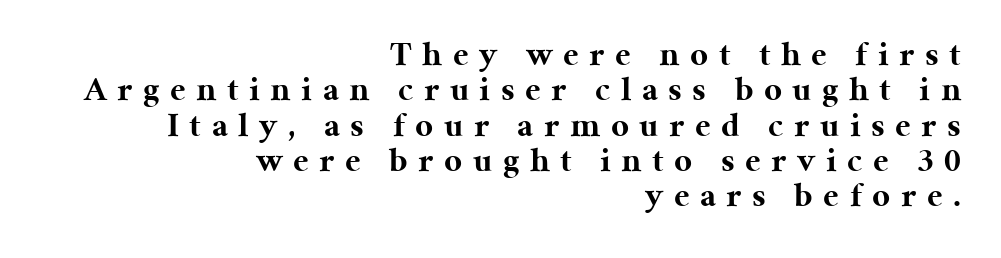
{"serif": "yes", "italic": "no", "bold": "yes", "weight": "bold", "width": "normal", "stroke_contrast": "medium", "x_height": "medium", "monospaced": "no", "underline": "no", "align": "right", "line_spacing": "tight", "line_spacing_ratio": 1.01, "letter_spacing": "wide", "letter_spacing_em": 0.3, "glyph_px": 35}
